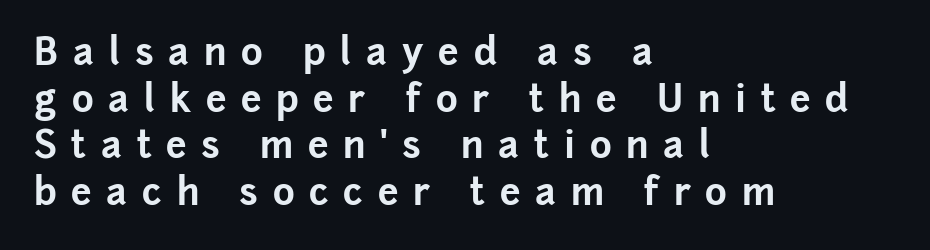
Q: Is the text bold? A: Yes.
Q: Is the text italic (slanted)? A: No, it is upright.
Q: Is the typeface a serif or a sans-serif typeface? A: Sans-serif.
Q: Is the text underlined? A: No.
Q: How is the paragraph aligned? A: Left-aligned.
Q: Is the spacing between letters normal or unusually wide? A: Unusually wide.
Q: Is the spacing between lines tight, normal or loose? A: Normal.
Q: Width (condensed, normal, or wide)? A: Normal.
Q: Stroke contrast? A: Low.
Q: x-height? A: Medium.
Q: Monospaced? A: No.
